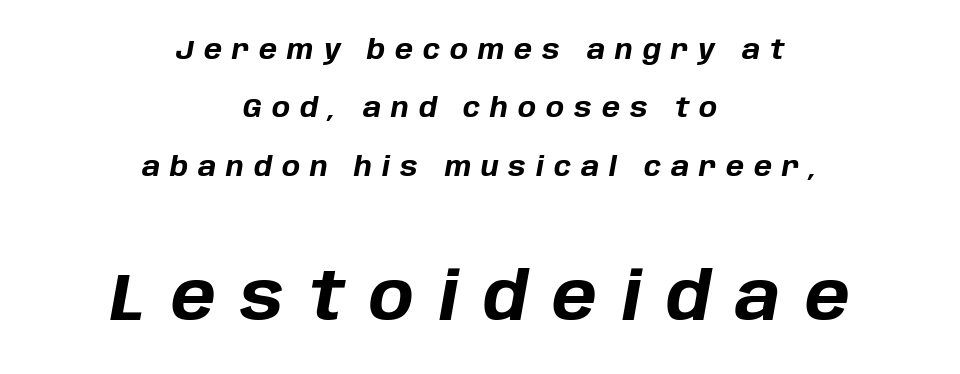
{"italic": "yes", "lean": "right", "slant_degrees": 10, "bold": "yes", "weight": "bold", "width": "normal", "stroke_contrast": "low", "x_height": "large", "monospaced": "no", "underline": "no", "align": "center", "line_spacing": "loose", "line_spacing_ratio": 2.16, "letter_spacing": "wide", "letter_spacing_em": 0.37, "larger_block": "second", "size_ratio": 2.48, "glyph_px": 67}
